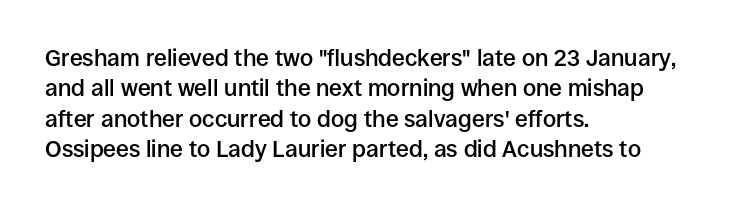
The image shows 23 px text type, upright; set left-aligned, normal line spacing (1.32x), normal letter spacing, not underlined.
